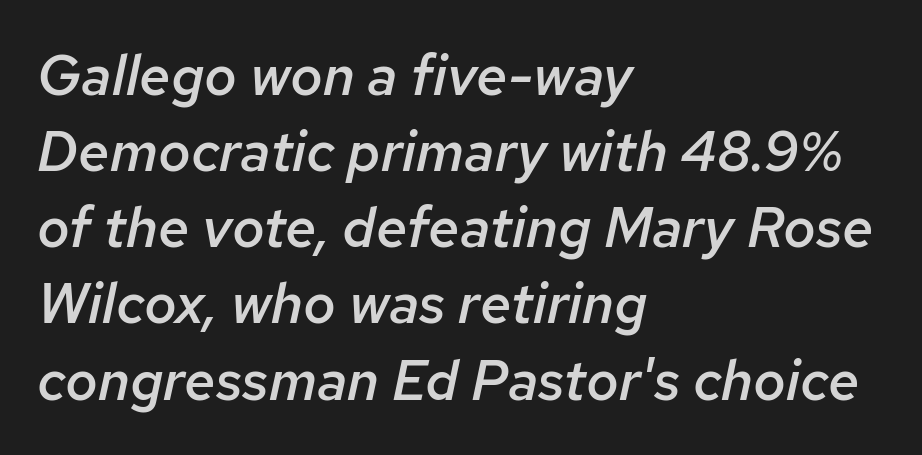
The image shows 56 px semibold type, italic (leaning right); set left-aligned, normal line spacing (1.36x), normal letter spacing, not underlined; low stroke contrast and a medium x-height.
